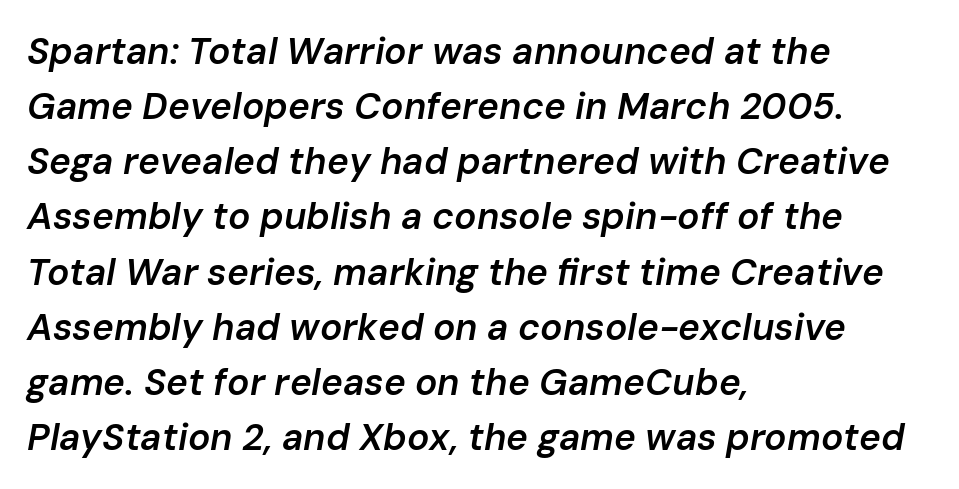
The image shows 37 px semibold type, italic (leaning right); set left-aligned, normal line spacing (1.49x), normal letter spacing, not underlined; low stroke contrast and a medium x-height.
